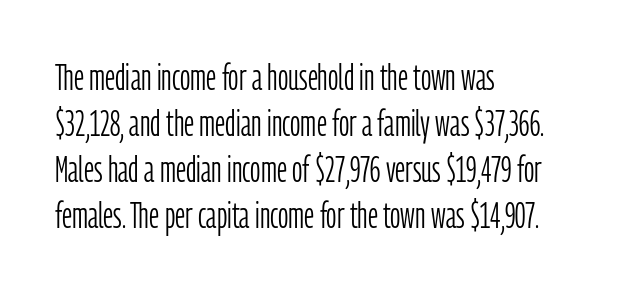
{"serif": "no", "italic": "no", "bold": "no", "weight": "light", "width": "condensed", "stroke_contrast": "low", "x_height": "medium", "monospaced": "no", "underline": "no", "align": "left", "line_spacing": "normal", "line_spacing_ratio": 1.28, "letter_spacing": "normal", "letter_spacing_em": 0.0, "glyph_px": 36}
